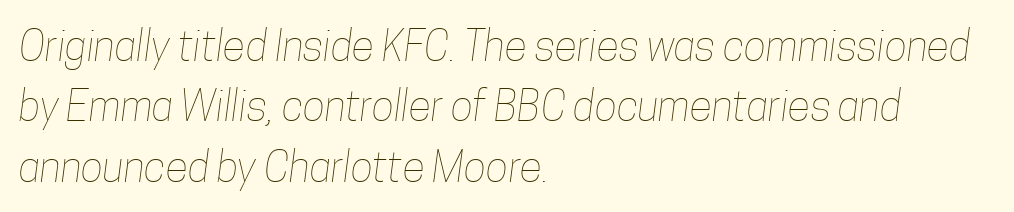
{"bold": "no", "weight": "thin", "width": "condensed", "stroke_contrast": "low", "x_height": "medium", "monospaced": "no", "underline": "no", "align": "left", "line_spacing": "normal", "line_spacing_ratio": 1.44, "letter_spacing": "normal", "letter_spacing_em": 0.0, "glyph_px": 42}
